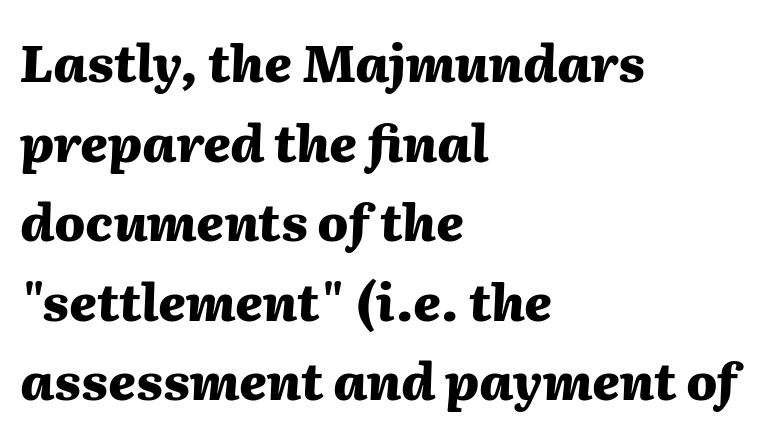
Emphasis-style slanted type is in use. No word sits above an underline. Words appear dense and cohesive because spacing is normal. Proportional: the letters do not fall into vertical columns.
